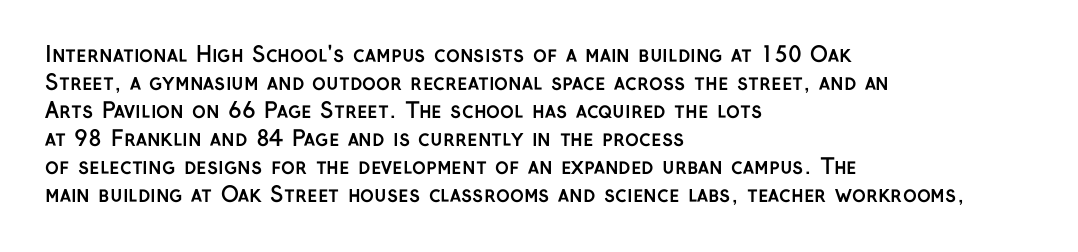
The image shows 21 px bold type, upright; set left-aligned, normal line spacing (1.33x), normal letter spacing, not underlined.
